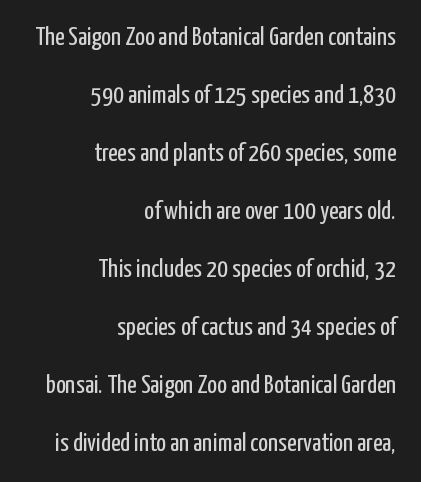
{"italic": "no", "bold": "no", "underline": "no", "align": "right", "line_spacing": "loose", "line_spacing_ratio": 2.23, "letter_spacing": "normal", "letter_spacing_em": 0.0, "glyph_px": 26}
